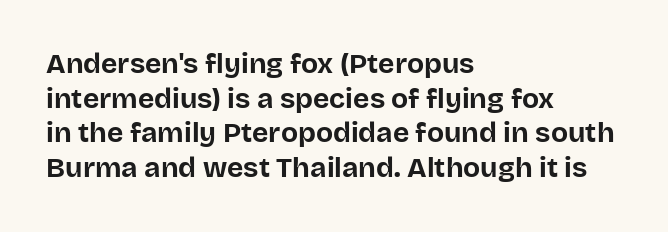
{"serif": "no", "italic": "no", "bold": "yes", "weight": "bold", "width": "normal", "stroke_contrast": "low", "x_height": "large", "monospaced": "no", "underline": "no", "align": "left", "line_spacing_ratio": 1.24, "letter_spacing": "normal", "letter_spacing_em": 0.0, "glyph_px": 28}
